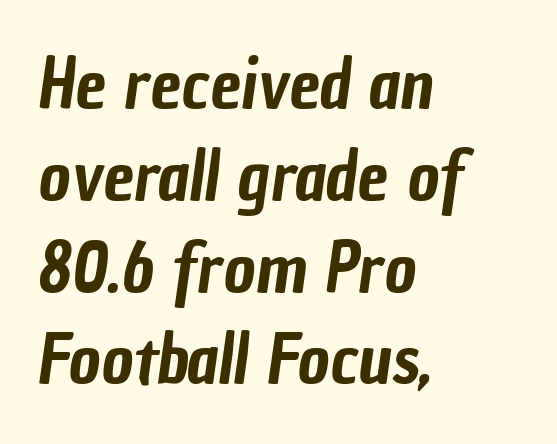
The image shows 69 px condensed sans-serif type; set left-aligned, normal line spacing (1.33x), normal letter spacing, not underlined; low stroke contrast and a medium x-height.
